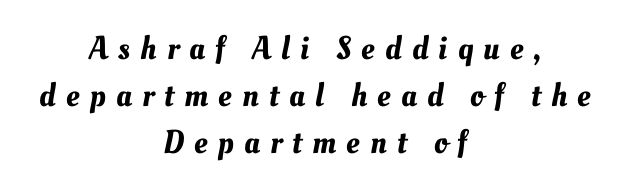
The image shows 33 px text type; set centered, normal line spacing (1.42x), unusually wide letter spacing (+0.31 em), not underlined; medium stroke contrast and a small x-height.
